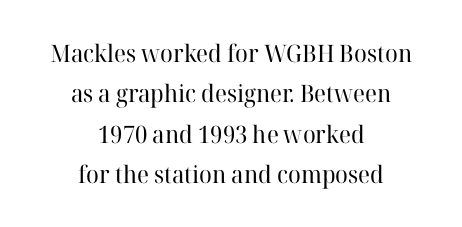
Q: Is the text bold? A: No.
Q: Is the text italic (slanted)? A: No, it is upright.
Q: Is the text underlined? A: No.
Q: How is the paragraph aligned? A: Centered.
Q: Is the spacing between letters normal or unusually wide? A: Normal.
Q: Is the spacing between lines tight, normal or loose? A: Normal.
